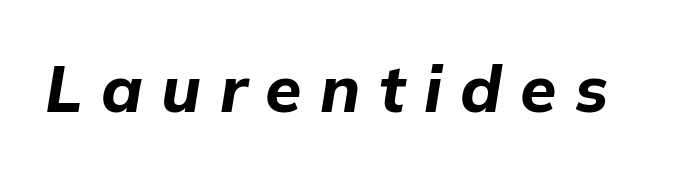
What weight is shown? A full bold with thick strokes. The whole block is typeset with a tilt. Think of a printed novel: that variable character pitch is what you see here. Glance below the letters and you will spot only blank space.
